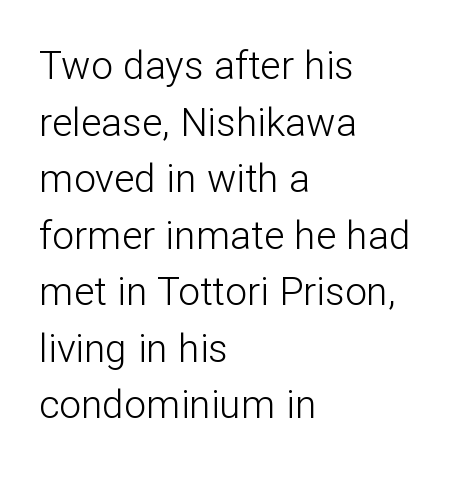
{"serif": "no", "italic": "no", "bold": "no", "weight": "light", "width": "normal", "stroke_contrast": "low", "x_height": "medium", "monospaced": "no", "underline": "no", "align": "left", "line_spacing": "normal", "line_spacing_ratio": 1.45, "letter_spacing": "normal", "letter_spacing_em": 0.0, "glyph_px": 39}
